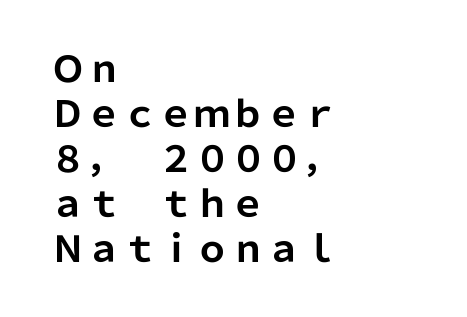
Q: Is the text bold? A: Yes.
Q: Is the text italic (slanted)? A: No, it is upright.
Q: Is the typeface a serif or a sans-serif typeface? A: Sans-serif.
Q: Is the text underlined? A: No.
Q: How is the paragraph aligned? A: Left-aligned.
Q: Is the spacing between letters normal or unusually wide? A: Normal.
Q: Is the spacing between lines tight, normal or loose? A: Normal.
Q: Width (condensed, normal, or wide)? A: Normal.
Q: Stroke contrast? A: Low.
Q: x-height? A: Medium.
Q: Monospaced? A: No.
